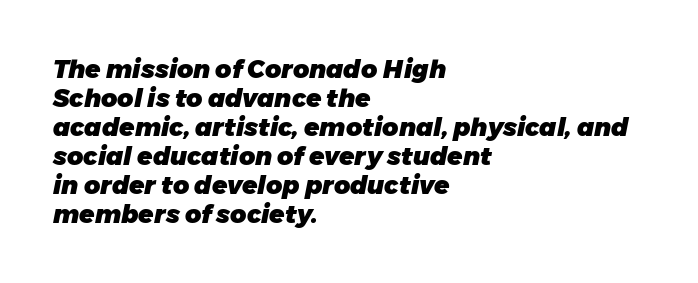
The letterforms sit shoulder to shoulder at normal distance. These lines were composed using italics. Leftover space on each line is placed entirely after the last word. Every letter is thick-stroked: bold, no question.
